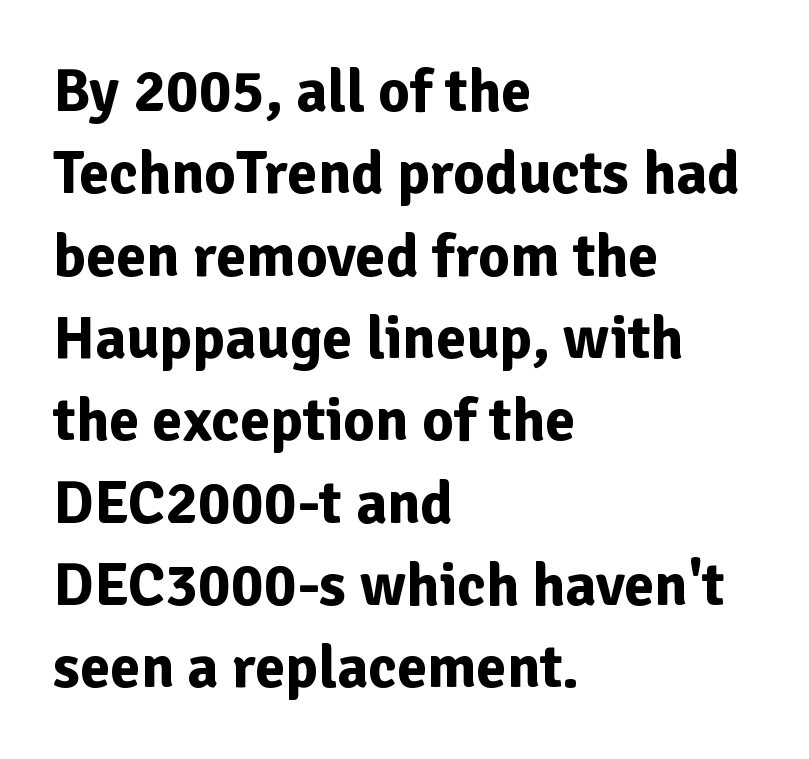
Q: Is the text bold? A: Yes.
Q: Is the text italic (slanted)? A: No, it is upright.
Q: Is the typeface a serif or a sans-serif typeface? A: Sans-serif.
Q: Is the text underlined? A: No.
Q: How is the paragraph aligned? A: Left-aligned.
Q: Is the spacing between letters normal or unusually wide? A: Normal.
Q: Is the spacing between lines tight, normal or loose? A: Normal.
Q: Width (condensed, normal, or wide)? A: Normal.
Q: Stroke contrast? A: Low.
Q: x-height? A: Medium.
Q: Monospaced? A: No.
